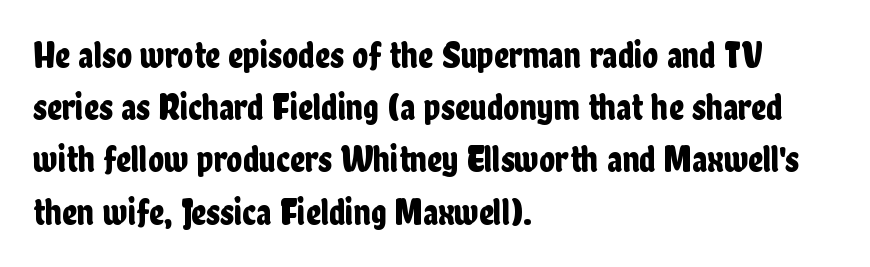
The image shows 37 px condensed sans-serif type, upright; set left-aligned, normal line spacing (1.41x), normal letter spacing, not underlined; low stroke contrast and a medium x-height.
